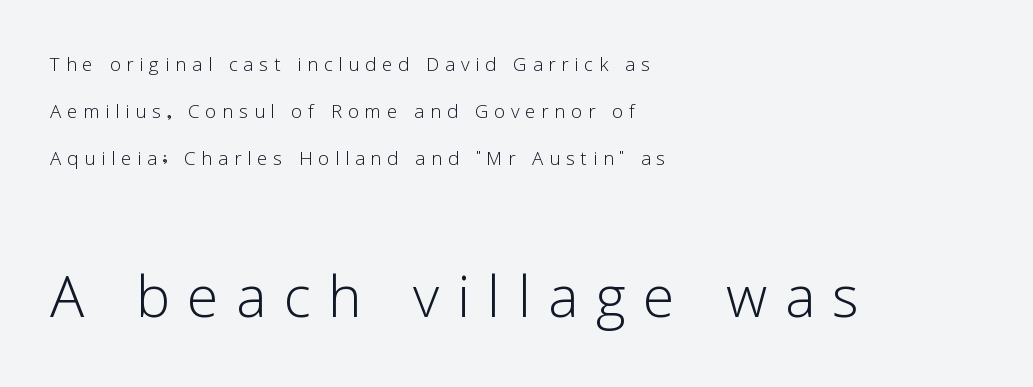
Q: Is the text bold? A: No.
Q: Is the text italic (slanted)? A: No, it is upright.
Q: Is the typeface a serif or a sans-serif typeface? A: Sans-serif.
Q: Is the text underlined? A: No.
Q: How is the paragraph aligned? A: Left-aligned.
Q: Is the spacing between letters normal or unusually wide? A: Unusually wide.
Q: Which block of text is set in a larger size, the first (top) or the second (bottom)? A: The second (bottom) one.
Q: Width (condensed, normal, or wide)? A: Normal.
Q: Stroke contrast? A: Low.
Q: x-height? A: Medium.
Q: Monospaced? A: No.
